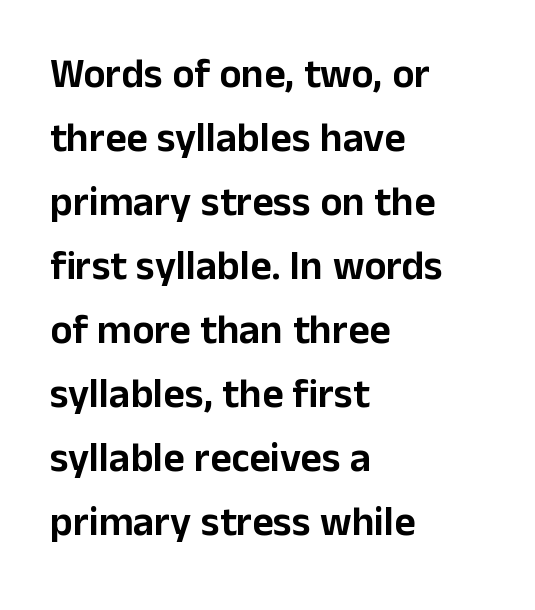
Horizontal alignment here is leftward, the default for most running prose. Letterform terminals end flat and unadorned throughout the passage. Students, observe: this is what conventionally led text looks like. Spacing verdict: proportional, widths tailored to each character. Short note: letters normally spaced. Type without underlining.
